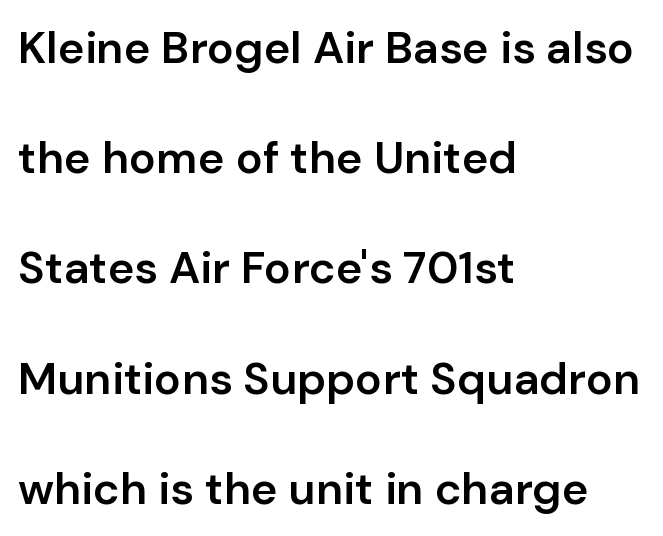
The space directly below the letters is spotless. In terms of letterspacing, this is plain default setting. Note the varied advance widths — an 'i' is clearly narrower than an 'm'. Look at the bottom of the vertical strokes: they stop flat, with no serifs. The lettering holds an erect, upright posture throughout. Students, this is semibold: more ink than regular, less than bold.
